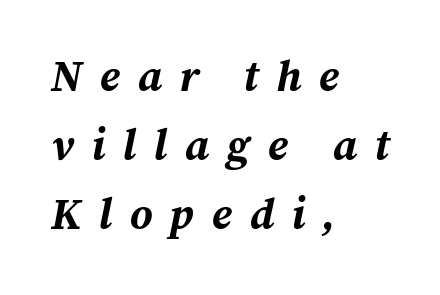
Is there much room between lines? A standard amount, neither cramped nor airy. Typographic density is high because the face is bold. The rendering uses natural spacing where letterforms have individual widths. Compared with typical body copy, the letter spacing here is much looser. The text carries the slant typical of an italic or oblique font. Alignment: flush left.
